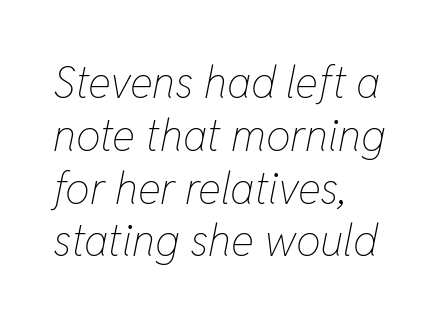
{"italic": "yes", "lean": "right", "slant_degrees": 11, "bold": "no", "weight": "thin", "width": "condensed", "stroke_contrast": "low", "x_height": "medium", "monospaced": "no", "underline": "no", "align": "left", "line_spacing_ratio": 1.2, "letter_spacing": "normal", "letter_spacing_em": 0.0, "glyph_px": 44}
